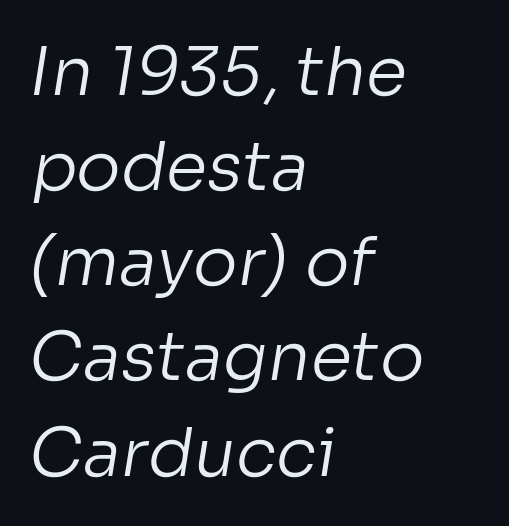
Q: Is the text bold? A: No.
Q: Is the typeface a serif or a sans-serif typeface? A: Sans-serif.
Q: Is the text underlined? A: No.
Q: How is the paragraph aligned? A: Left-aligned.
Q: Is the spacing between letters normal or unusually wide? A: Normal.
Q: Is the spacing between lines tight, normal or loose? A: Normal.
Q: Width (condensed, normal, or wide)? A: Normal.
Q: Stroke contrast? A: Low.
Q: x-height? A: Medium.
Q: Monospaced? A: No.
